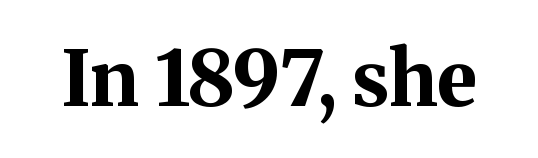
Q: Is the text bold? A: Yes.
Q: Is the text italic (slanted)? A: No, it is upright.
Q: Is the typeface a serif or a sans-serif typeface? A: Serif.
Q: Is the text underlined? A: No.
Q: Is the spacing between letters normal or unusually wide? A: Normal.
Q: Width (condensed, normal, or wide)? A: Normal.
Q: Stroke contrast? A: Medium.
Q: x-height? A: Medium.
Q: Monospaced? A: No.
